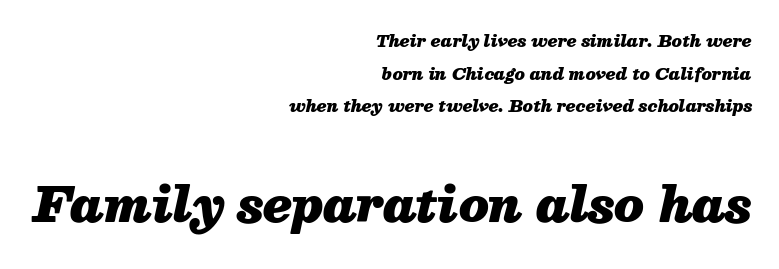
Q: Is the text bold? A: Yes.
Q: Is the text italic (slanted)? A: Yes, it leans right by about 13 degrees.
Q: Is the text underlined? A: No.
Q: How is the paragraph aligned? A: Right-aligned.
Q: Is the spacing between letters normal or unusually wide? A: Normal.
Q: Is the spacing between lines tight, normal or loose? A: Loose.
Q: Which block of text is set in a larger size, the first (top) or the second (bottom)? A: The second (bottom) one.
Q: Width (condensed, normal, or wide)? A: Normal.
Q: Stroke contrast? A: Medium.
Q: x-height? A: Medium.
Q: Monospaced? A: No.
